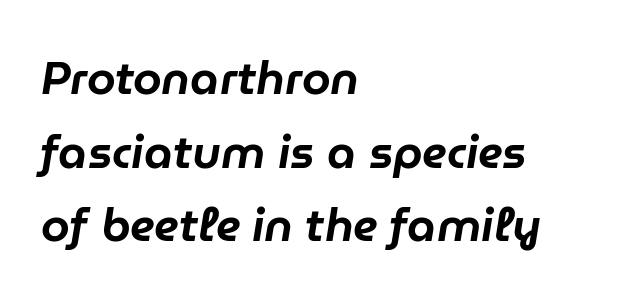
{"italic": "yes", "lean": "right", "slant_degrees": 9, "width": "normal", "stroke_contrast": "low", "x_height": "medium", "monospaced": "no", "underline": "no", "align": "left", "line_spacing": "normal", "line_spacing_ratio": 1.6, "letter_spacing": "normal", "letter_spacing_em": 0.0, "glyph_px": 46}
